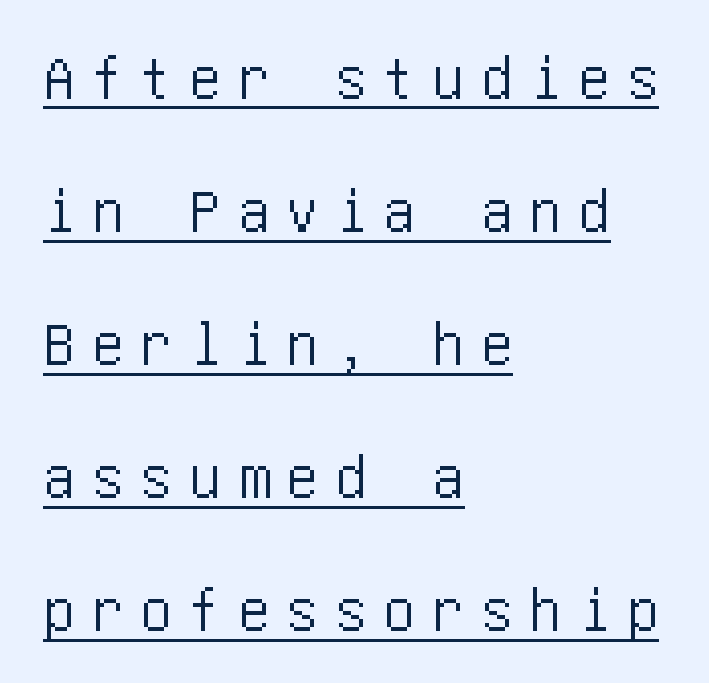
Quick note: interline space is abundant. Students, note that the glyphs here are deliberately spaced far apart. The axis of the letterforms is exactly vertical. Nothing sits at the stroke ends, so this counts as sans-serif.
